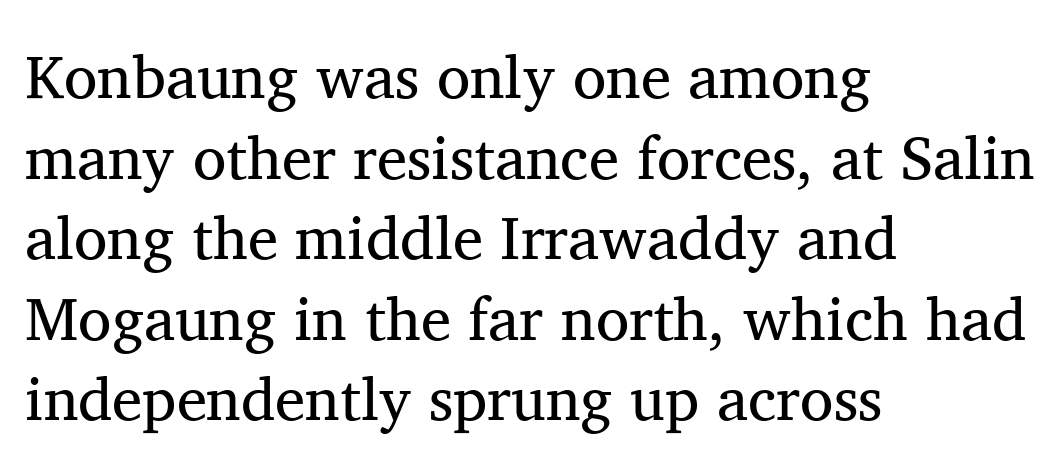
{"serif": "yes", "italic": "no", "bold": "no", "weight": "regular", "width": "normal", "stroke_contrast": "medium", "x_height": "medium", "monospaced": "no", "underline": "no", "align": "left", "line_spacing": "normal", "line_spacing_ratio": 1.32, "letter_spacing": "normal", "letter_spacing_em": 0.0, "glyph_px": 61}
